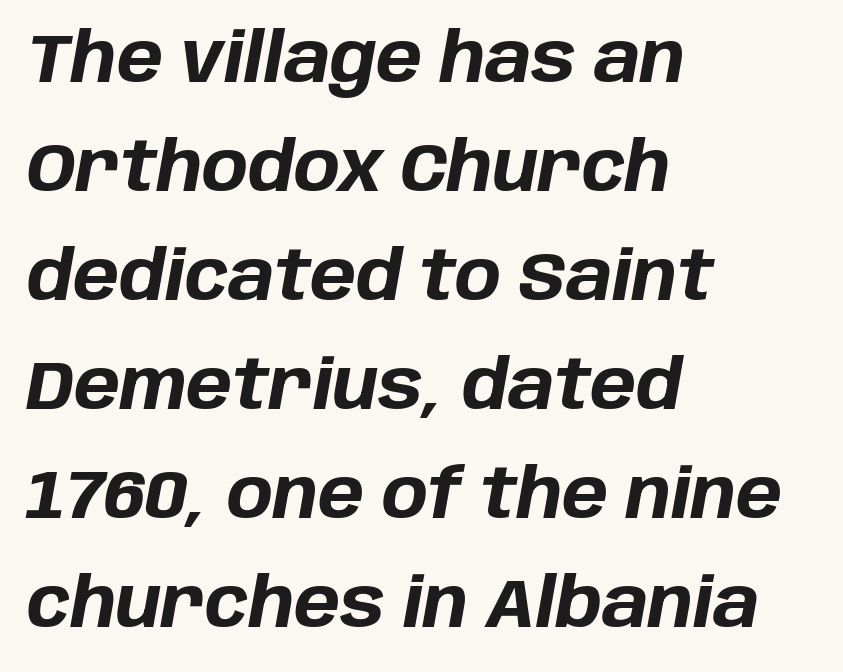
The image shows 69 px bold type, italic (leaning right); set left-aligned, normal line spacing (1.58x), normal letter spacing, not underlined; low stroke contrast and a large x-height.
